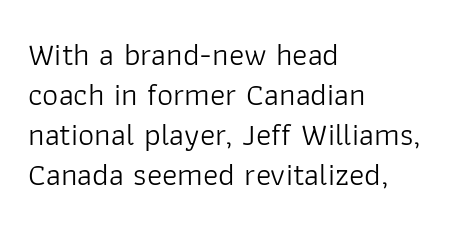
Q: Is the text bold? A: No.
Q: Is the text italic (slanted)? A: No, it is upright.
Q: Is the typeface a serif or a sans-serif typeface? A: Sans-serif.
Q: Is the text underlined? A: No.
Q: How is the paragraph aligned? A: Left-aligned.
Q: Is the spacing between letters normal or unusually wide? A: Normal.
Q: Is the spacing between lines tight, normal or loose? A: Normal.
Q: Width (condensed, normal, or wide)? A: Normal.
Q: Stroke contrast? A: Low.
Q: x-height? A: Medium.
Q: Monospaced? A: No.
